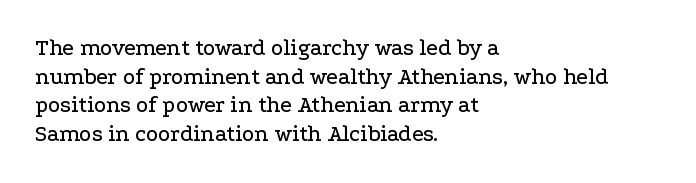
Q: Is the text italic (slanted)? A: No, it is upright.
Q: Is the text underlined? A: No.
Q: How is the paragraph aligned? A: Left-aligned.
Q: Is the spacing between letters normal or unusually wide? A: Normal.
Q: Is the spacing between lines tight, normal or loose? A: Normal.
